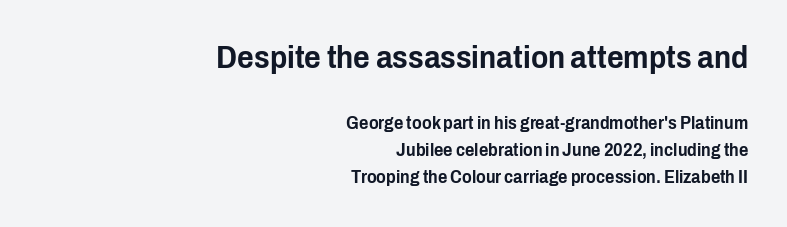
Words float on clear page, feet unadorned. Look at the bottom of the vertical strokes: they stop flat, with no serifs. Upright lettering throughout. The face used here is rendered with its standard letterfit.
